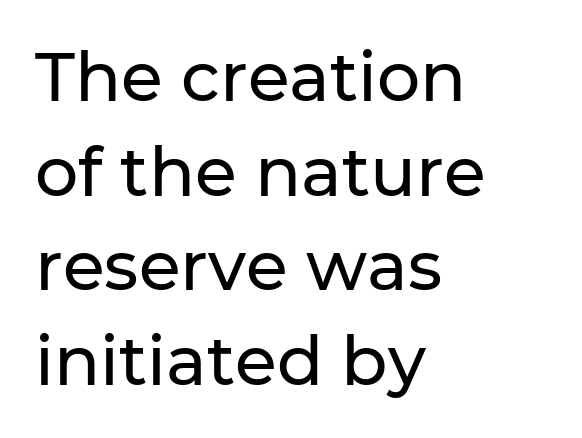
The image shows 68 px sans-serif type, upright; set left-aligned, normal line spacing (1.39x), normal letter spacing, not underlined; low stroke contrast and a medium x-height.
